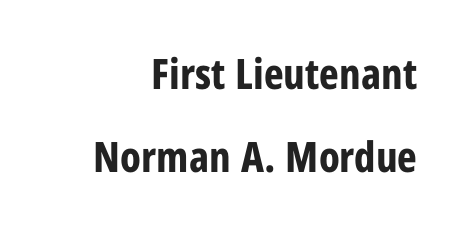
Varying glyph widths throughout — classic text-font behaviour. The glyphs have the mass of a bold cut. The leading is generous, giving the passage an open texture. Serifs: no, the terminals of the letterforms are clean.
